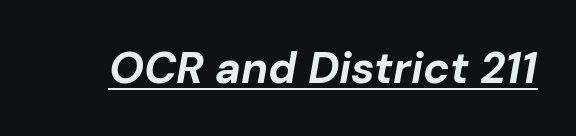
Q: Is the text bold? A: Yes.
Q: Is the text italic (slanted)? A: Yes, it leans right by about 10 degrees.
Q: Is the text underlined? A: Yes.
Q: Is the spacing between letters normal or unusually wide? A: Normal.
Q: Width (condensed, normal, or wide)? A: Normal.
Q: Stroke contrast? A: Low.
Q: x-height? A: Medium.
Q: Monospaced? A: No.
